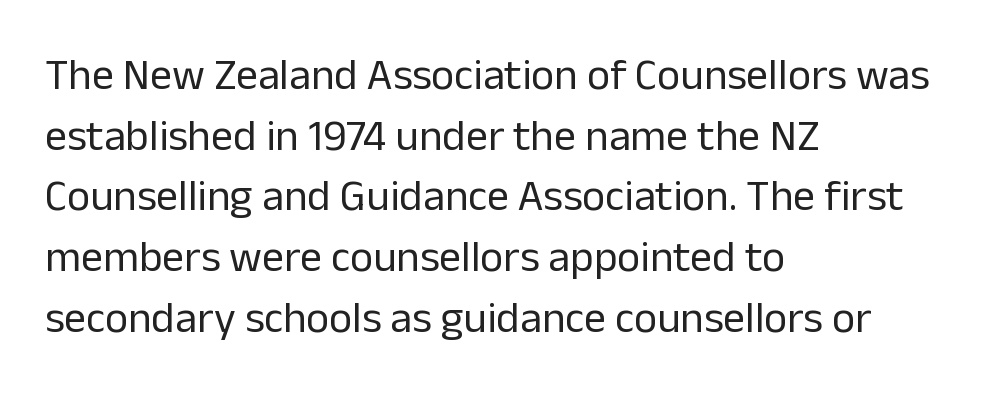
{"serif": "no", "italic": "no", "bold": "no", "weight": "regular", "width": "normal", "stroke_contrast": "low", "x_height": "medium", "monospaced": "no", "underline": "no", "align": "left", "line_spacing": "normal", "line_spacing_ratio": 1.38, "letter_spacing": "normal", "letter_spacing_em": 0.0, "glyph_px": 44}
